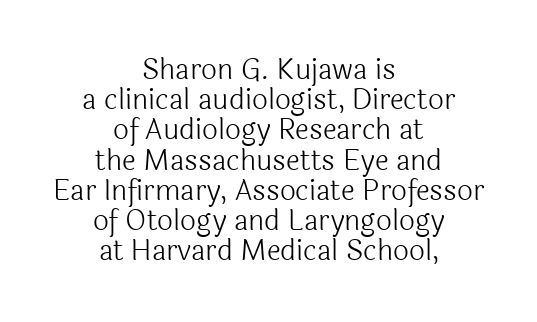
Q: Is the text bold? A: No.
Q: Is the text italic (slanted)? A: No, it is upright.
Q: Is the typeface a serif or a sans-serif typeface? A: Sans-serif.
Q: Is the text underlined? A: No.
Q: How is the paragraph aligned? A: Centered.
Q: Is the spacing between letters normal or unusually wide? A: Normal.
Q: Is the spacing between lines tight, normal or loose? A: Tight.
Q: Width (condensed, normal, or wide)? A: Normal.
Q: x-height? A: Medium.
Q: Monospaced? A: No.
